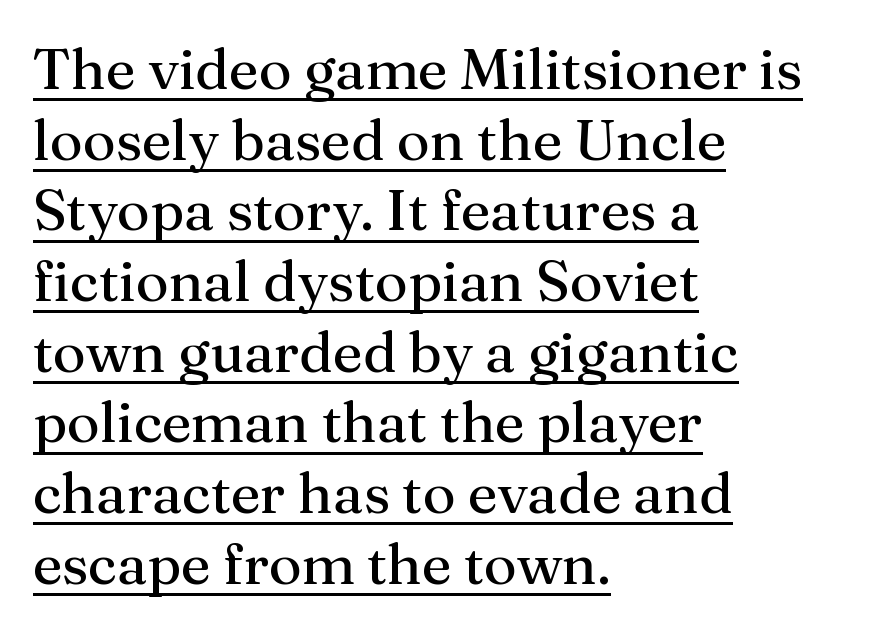
The image shows 57 px regular-weight serif type, upright; set left-aligned, line spacing 1.24x, normal letter spacing, underlined; medium stroke contrast and a medium x-height.
